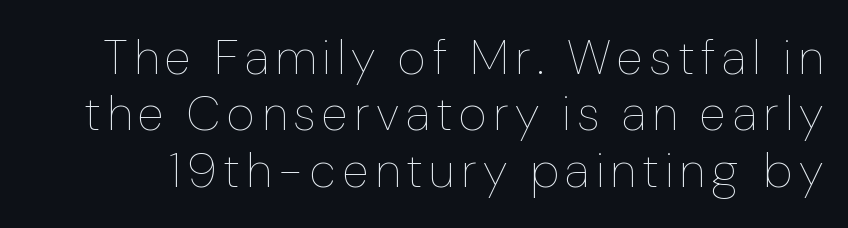
{"italic": "no", "bold": "no", "weight": "thin", "width": "normal", "stroke_contrast": "low", "x_height": "medium", "monospaced": "no", "underline": "no", "line_spacing": "tight", "line_spacing_ratio": 1.15, "glyph_px": 49}
